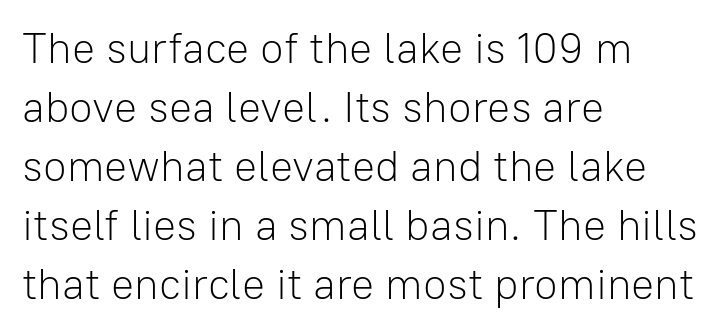
The passage shown has conventional tracking throughout. This block has exactly the height ordinary leading produces. Posture: upright roman. These lines stack with their left ends in a neat column. No feet cap the strokes, marking this as sans-serif type.
